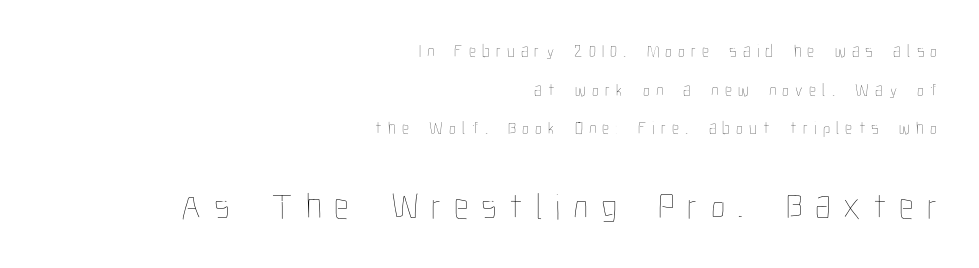
The image shows 37 px thin, condensed type, upright; set right-aligned, loose line spacing (2.15x), unusually wide letter spacing (+0.34 em), not underlined; the second (bottom) block is 2.06x larger; low stroke contrast and a medium x-height.
